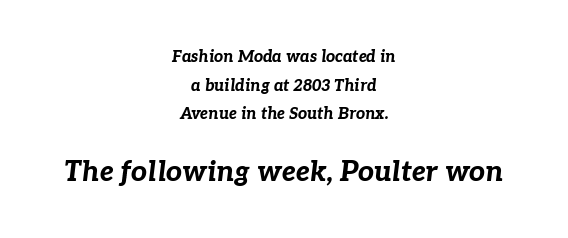
The image shows 28 px bold type, italic (leaning right); set centered, line spacing 1.79x, normal letter spacing, not underlined; the second (bottom) block is 1.75x larger; low stroke contrast and a medium x-height.
